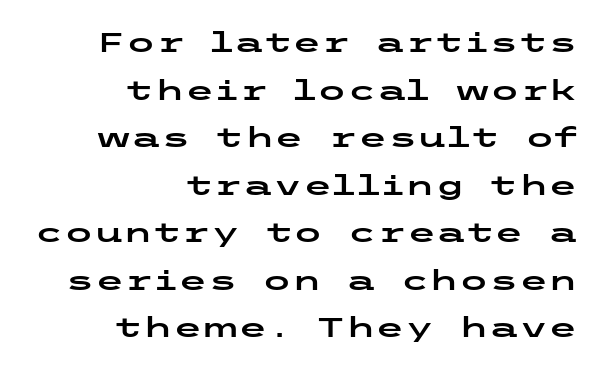
The specimen reads as upright at a glance. The foot of each line stays bare and open. No extra tracking has been applied to these lines. The typesetter chose a ragged-left arrangement here.
